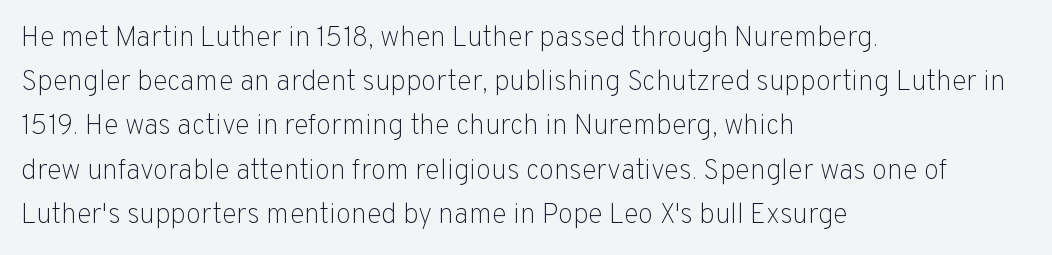
You can tell from the bare stems that sans-serif type was used. Ascenders rise straight up at ninety degrees. Underline: absent. Compared with typical body copy, the letter spacing here is the same. Vertical stems look standard width or narrower in stroke.
